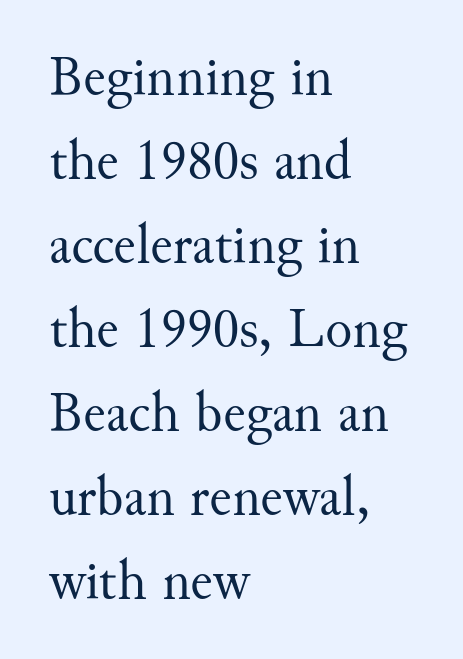
{"serif": "yes", "italic": "no", "bold": "no", "weight": "regular", "width": "normal", "stroke_contrast": "medium", "x_height": "small", "monospaced": "no", "underline": "no", "align": "left", "line_spacing": "normal", "line_spacing_ratio": 1.5, "letter_spacing": "normal", "letter_spacing_em": 0.0, "glyph_px": 56}
